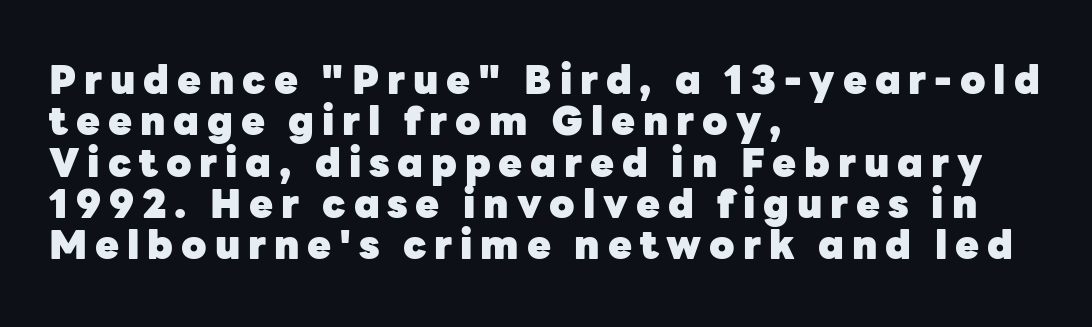
{"serif": "no", "italic": "no", "bold": "yes", "weight": "heavy", "width": "normal", "stroke_contrast": "low", "x_height": "medium", "monospaced": "no", "underline": "no", "align": "left", "line_spacing": "tight", "line_spacing_ratio": 1.06, "letter_spacing": "wide", "letter_spacing_em": 0.2, "glyph_px": 39}
